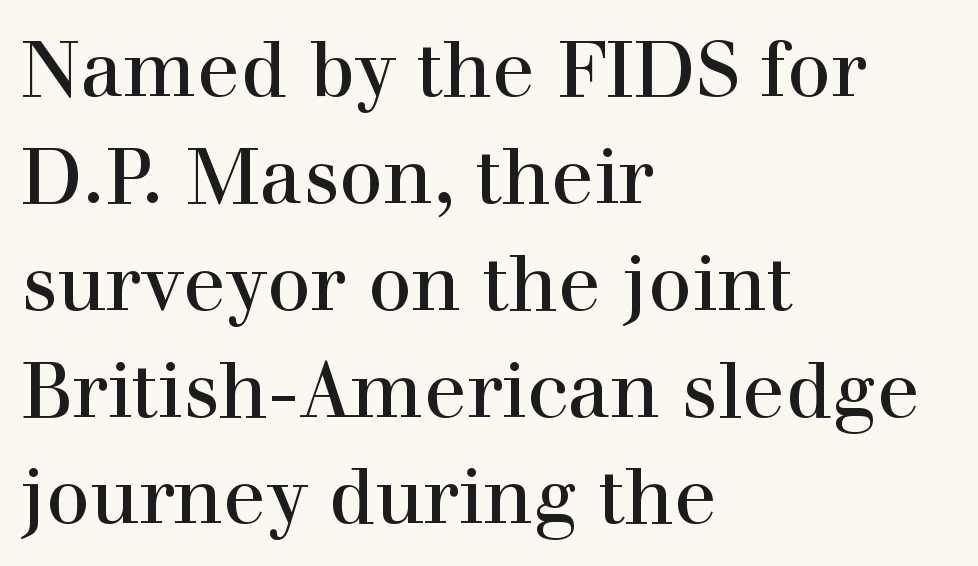
The image shows 78 px serif type, upright; set left-aligned, normal line spacing (1.37x), normal letter spacing, not underlined; a medium x-height.
